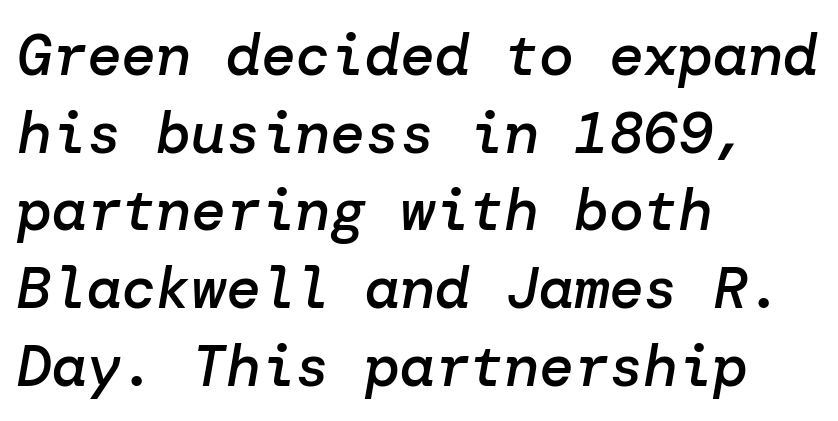
The image shows 58 px semibold type, italic (leaning right); set left-aligned, normal line spacing (1.34x), normal letter spacing, not underlined; low stroke contrast and a medium x-height.
